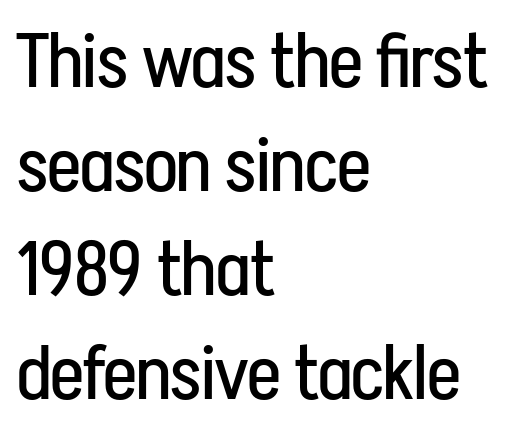
{"serif": "no", "italic": "no", "bold": "no", "weight": "regular", "width": "condensed", "stroke_contrast": "low", "x_height": "medium", "monospaced": "no", "underline": "no", "align": "left", "line_spacing": "normal", "line_spacing_ratio": 1.35, "letter_spacing": "normal", "letter_spacing_em": 0.0, "glyph_px": 77}
